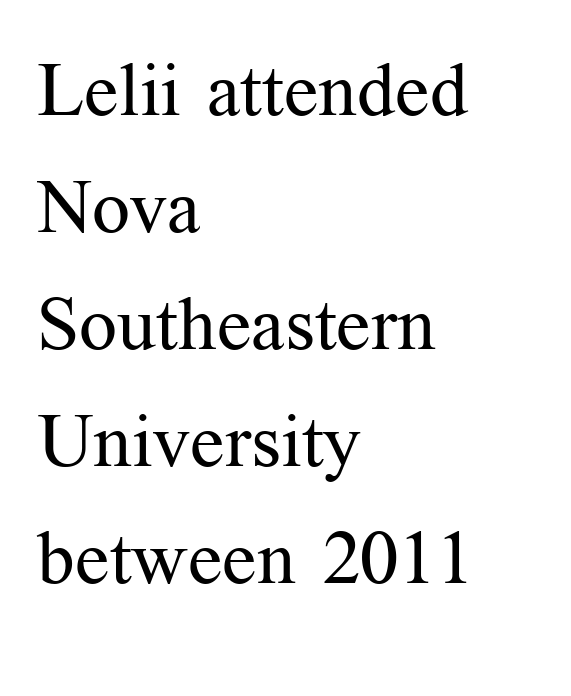
A serif font was chosen for this passage. Notice how the passage keeps a crisp vertical edge on the left only. Words float on clear page, feet unadorned. Vertical stems look standard width or narrower in stroke. Look at the tracking — it's just the regular setting, nothing added.
